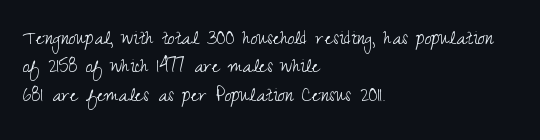
The image shows 23 px text type, upright; set left-aligned, line spacing 1.23x, normal letter spacing, not underlined.
